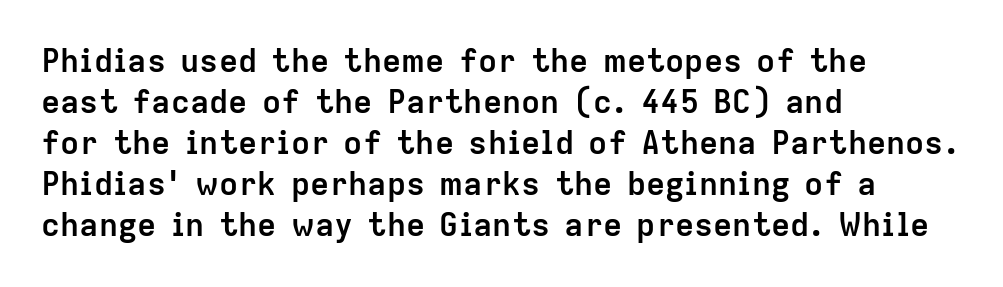
{"serif": "no", "italic": "no", "bold": "yes", "weight": "semibold", "width": "normal", "stroke_contrast": "low", "x_height": "medium", "monospaced": "no", "underline": "no", "align": "left", "line_spacing": "normal", "line_spacing_ratio": 1.28, "letter_spacing": "normal", "letter_spacing_em": 0.0, "glyph_px": 32}
